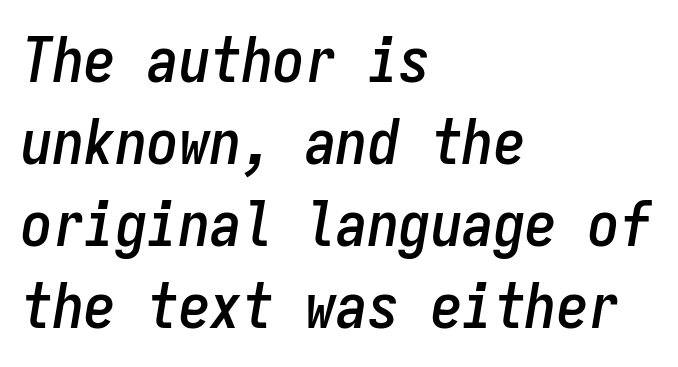
Spacing between characters is what you'd get straight out of the box. The designer left line spacing at the default. Does the copy run flush right? No — it runs flush left. Every character here occupies the same horizontal width, giving the sample a typewriter-like rhythm. Underline: absent.
